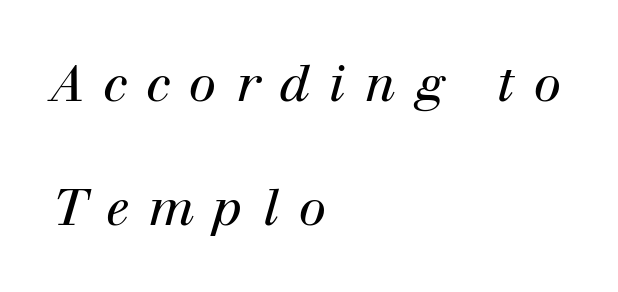
{"serif": "yes", "italic": "yes", "lean": "right", "slant_degrees": 12, "bold": "no", "weight": "regular", "width": "normal", "stroke_contrast": "high", "x_height": "medium", "monospaced": "no", "underline": "no", "align": "left", "line_spacing": "loose", "line_spacing_ratio": 2.49, "letter_spacing": "wide", "letter_spacing_em": 0.39, "glyph_px": 50}
